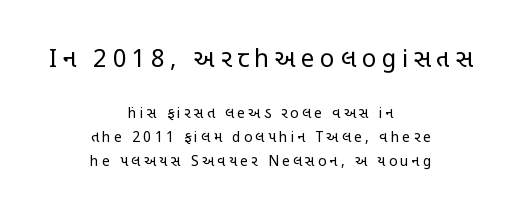
{"italic": "no", "bold": "no", "underline": "no", "align": "center", "line_spacing": "normal", "line_spacing_ratio": 1.7, "letter_spacing": "wide", "letter_spacing_em": 0.23, "larger_block": "first", "size_ratio": 1.71, "glyph_px": 24}
